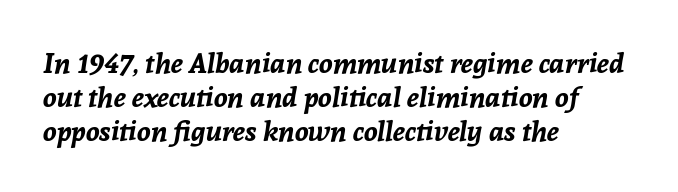
Q: Is the text bold? A: Yes.
Q: Is the text italic (slanted)? A: Yes, it leans right by about 8 degrees.
Q: Is the text underlined? A: No.
Q: How is the paragraph aligned? A: Left-aligned.
Q: Is the spacing between letters normal or unusually wide? A: Normal.
Q: Width (condensed, normal, or wide)? A: Normal.
Q: Stroke contrast? A: Low.
Q: x-height? A: Medium.
Q: Monospaced? A: No.
